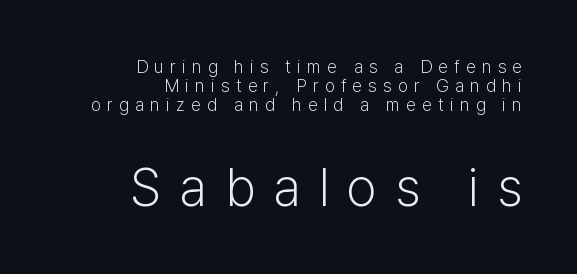
Q: Is the text bold? A: No.
Q: Is the text italic (slanted)? A: No, it is upright.
Q: Is the typeface a serif or a sans-serif typeface? A: Sans-serif.
Q: Is the text underlined? A: No.
Q: How is the paragraph aligned? A: Right-aligned.
Q: Is the spacing between letters normal or unusually wide? A: Unusually wide.
Q: Is the spacing between lines tight, normal or loose? A: Tight.
Q: Which block of text is set in a larger size, the first (top) or the second (bottom)? A: The second (bottom) one.
Q: Width (condensed, normal, or wide)? A: Normal.
Q: Stroke contrast? A: Low.
Q: x-height? A: Medium.
Q: Monospaced? A: No.
